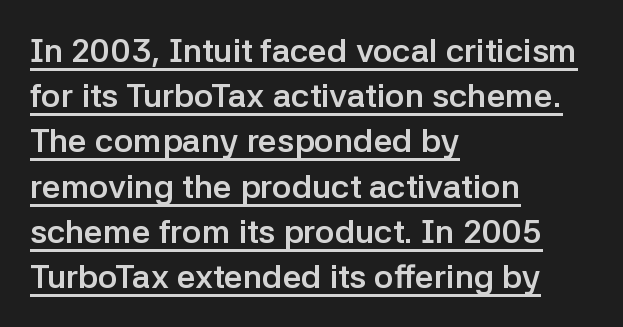
{"serif": "no", "italic": "no", "bold": "yes", "weight": "semibold", "width": "normal", "stroke_contrast": "low", "x_height": "medium", "monospaced": "no", "underline": "yes", "align": "left", "line_spacing": "normal", "line_spacing_ratio": 1.37, "letter_spacing": "normal", "letter_spacing_em": 0.0, "glyph_px": 33}
